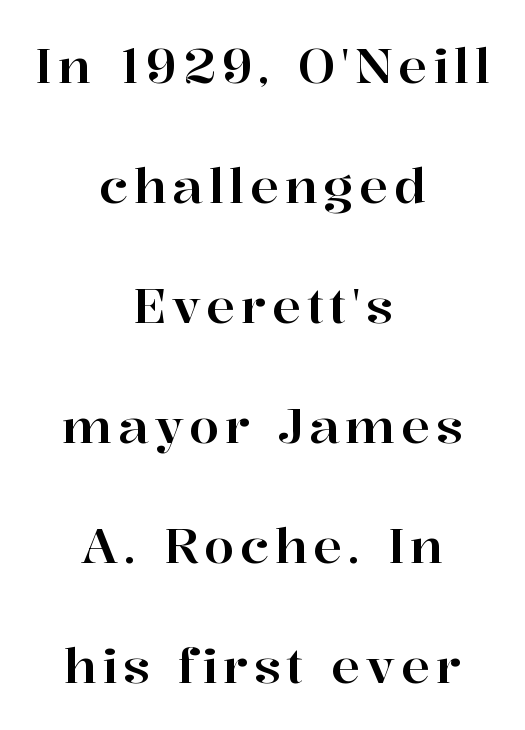
{"serif": "yes", "italic": "no", "width": "normal", "stroke_contrast": "high", "x_height": "medium", "monospaced": "no", "underline": "no", "align": "center", "line_spacing": "loose", "line_spacing_ratio": 2.45, "glyph_px": 49}
